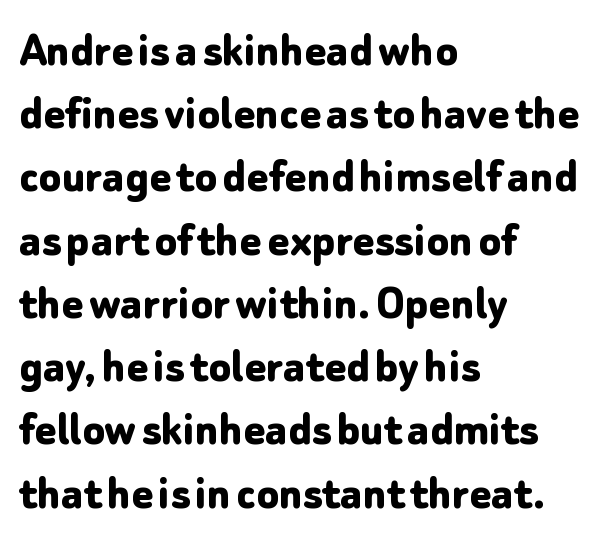
These lines stack with their left ends in a neat column. A typesetter would mark this as roman, not italic. I'd call this a sans setting — the letters go barefoot. Pretty heavy lettering here — definitely bold.
